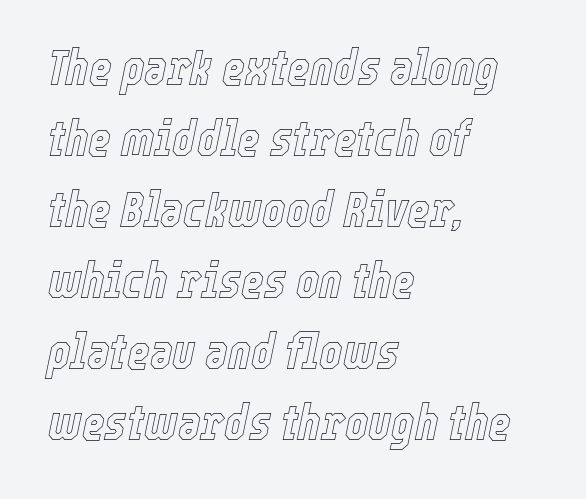
The image shows 49 px condensed type, italic (leaning right); set left-aligned, normal line spacing (1.45x), normal letter spacing, not underlined; a medium x-height.
